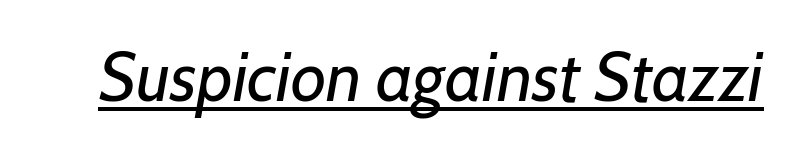
Here the designer chose a conventional face with non-uniform glyph widths. Tall strokes in this sample are angled rather than plumb. Inter-character spacing is left at the font's built-in metrics. Unbolded letterforms with no extra heft.
